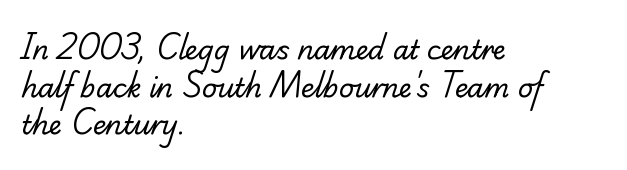
{"bold": "no", "underline": "no", "align": "left", "line_spacing": "normal", "line_spacing_ratio": 1.45, "letter_spacing": "normal", "letter_spacing_em": 0.0, "glyph_px": 26}
